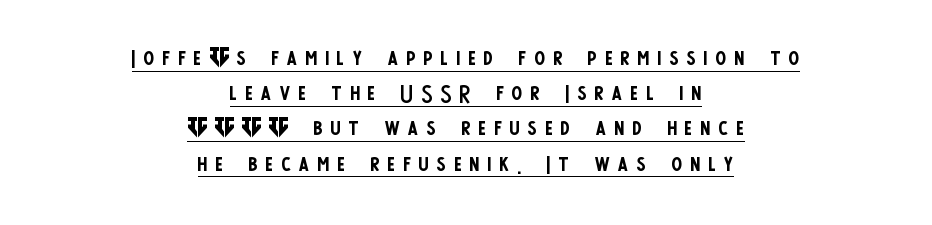
A quiet, ordinary-to-light weight characterises the typeface. The passage shown has open, widely tracked lettering throughout. These lines huddle together more closely than default settings would place them. Does the lettering tilt? It doesn't — this is upright. The face used here is a sans, in the tradition of grotesques and geometrics.
